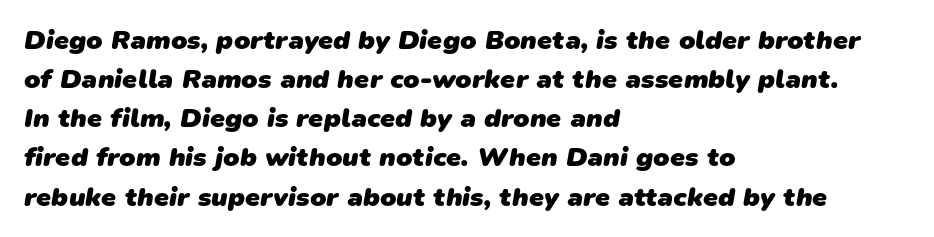
The image shows 27 px bold type; set left-aligned, normal line spacing (1.45x), normal letter spacing, not underlined.
